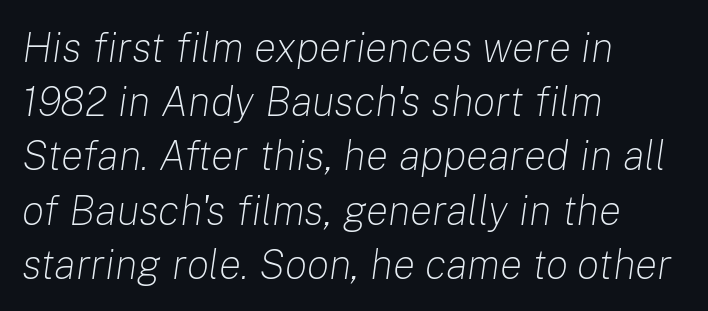
Q: Is the text bold? A: No.
Q: Is the text italic (slanted)? A: Yes, it leans right by about 8 degrees.
Q: Is the text underlined? A: No.
Q: How is the paragraph aligned? A: Left-aligned.
Q: Is the spacing between letters normal or unusually wide? A: Normal.
Q: Is the spacing between lines tight, normal or loose? A: Normal.
Q: Width (condensed, normal, or wide)? A: Normal.
Q: Stroke contrast? A: Low.
Q: x-height? A: Medium.
Q: Monospaced? A: No.
